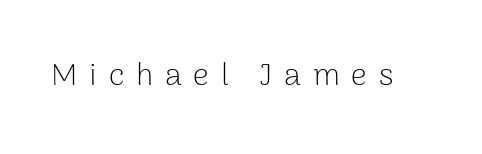
The image shows 31 px light sans-serif type, upright; set unusually wide letter spacing (+0.38 em), not underlined; low stroke contrast and a medium x-height.
